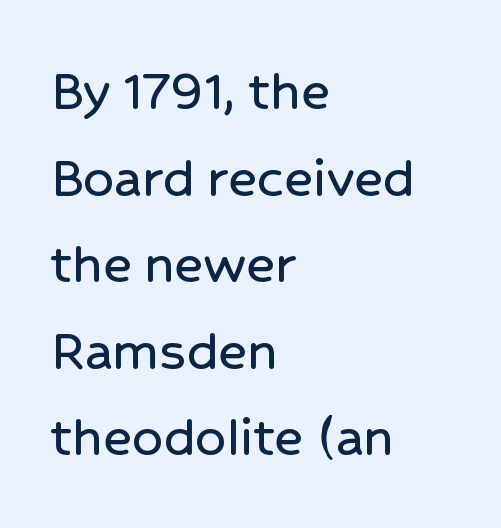
Q: Is the text italic (slanted)? A: No, it is upright.
Q: Is the typeface a serif or a sans-serif typeface? A: Sans-serif.
Q: Is the text underlined? A: No.
Q: How is the paragraph aligned? A: Left-aligned.
Q: Is the spacing between letters normal or unusually wide? A: Normal.
Q: Is the spacing between lines tight, normal or loose? A: Normal.
Q: Width (condensed, normal, or wide)? A: Normal.
Q: Stroke contrast? A: Low.
Q: x-height? A: Medium.
Q: Monospaced? A: No.
